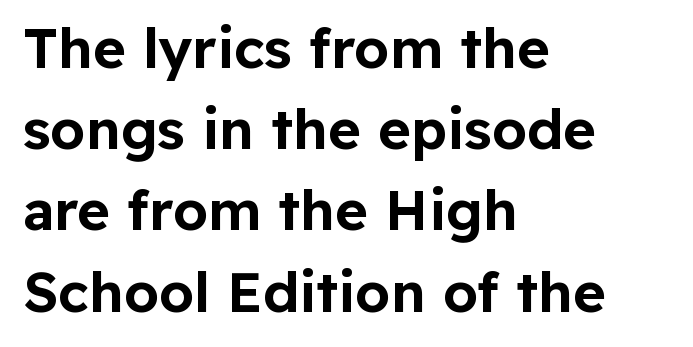
{"serif": "no", "italic": "no", "width": "normal", "stroke_contrast": "low", "x_height": "medium", "monospaced": "no", "underline": "no", "align": "left", "line_spacing": "normal", "line_spacing_ratio": 1.45, "letter_spacing": "normal", "letter_spacing_em": 0.0, "glyph_px": 56}
